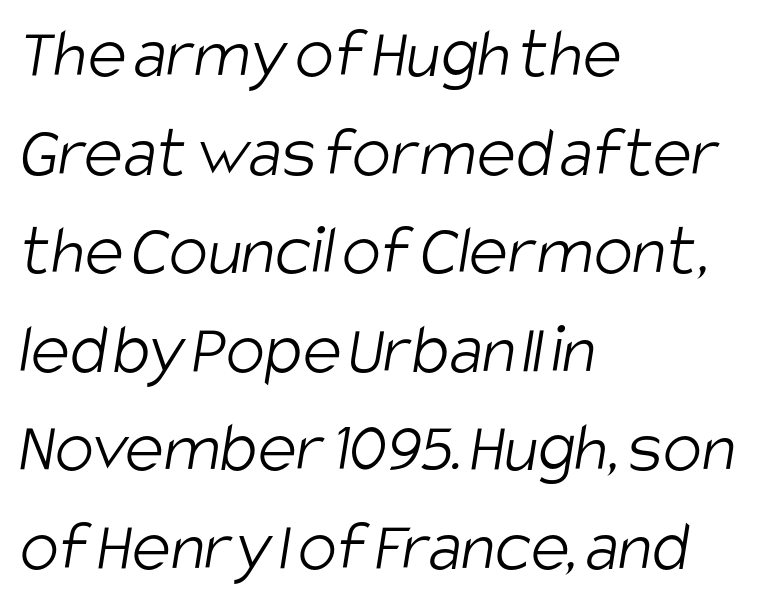
{"serif": "no", "bold": "no", "weight": "light", "width": "condensed", "stroke_contrast": "low", "x_height": "large", "monospaced": "no", "underline": "no", "align": "left", "line_spacing": "normal", "line_spacing_ratio": 1.35, "letter_spacing": "normal", "letter_spacing_em": 0.0, "glyph_px": 73}
